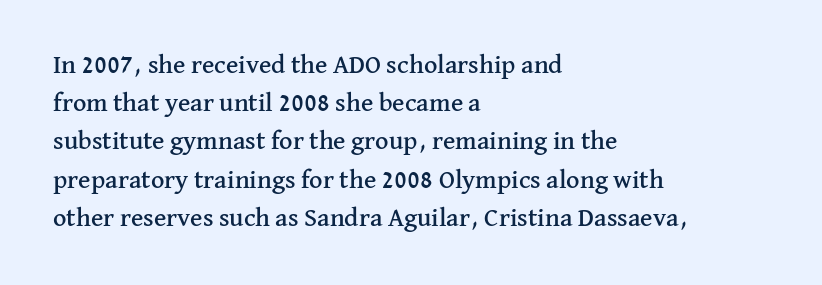
Q: Is the text italic (slanted)? A: No, it is upright.
Q: Is the text underlined? A: No.
Q: How is the paragraph aligned? A: Left-aligned.
Q: Is the spacing between letters normal or unusually wide? A: Normal.
Q: Is the spacing between lines tight, normal or loose? A: Normal.
